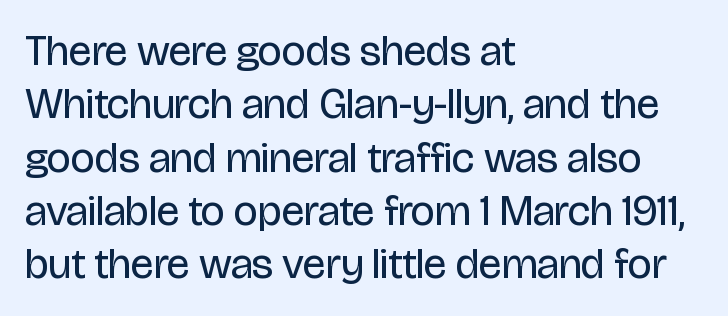
Q: Is the text bold? A: No.
Q: Is the text italic (slanted)? A: No, it is upright.
Q: Is the typeface a serif or a sans-serif typeface? A: Sans-serif.
Q: Is the text underlined? A: No.
Q: How is the paragraph aligned? A: Left-aligned.
Q: Is the spacing between letters normal or unusually wide? A: Normal.
Q: Width (condensed, normal, or wide)? A: Condensed.
Q: Stroke contrast? A: Low.
Q: x-height? A: Large.
Q: Monospaced? A: No.
